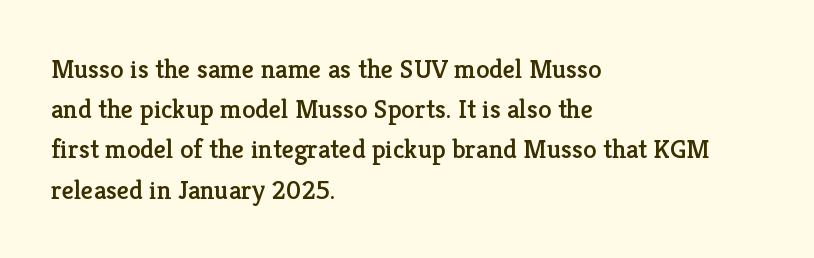
Summary of vertical rhythm: regular, with standard interline spacing. No italicization has been applied; the sample stays upright. One-word summary of the alignment: left. The line texture is even and compact thanks to regular tracking. The space directly below the letters is spotless.
